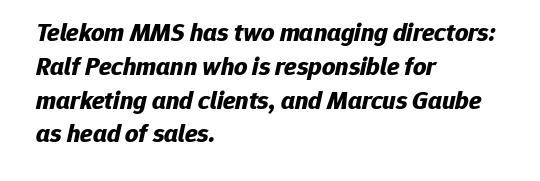
{"italic": "yes", "lean": "right", "slant_degrees": 12, "bold": "yes", "underline": "no", "align": "left", "line_spacing": "normal", "line_spacing_ratio": 1.3, "letter_spacing": "normal", "letter_spacing_em": 0.0, "glyph_px": 26}
